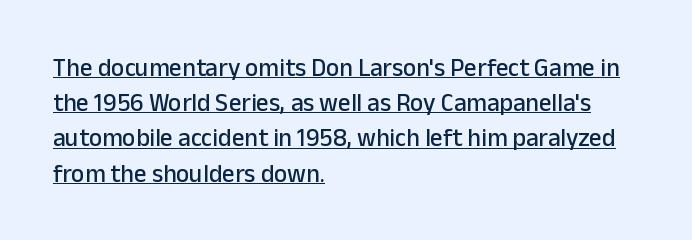
The image shows 25 px text type, upright; set left-aligned, normal line spacing (1.41x), normal letter spacing, underlined.
